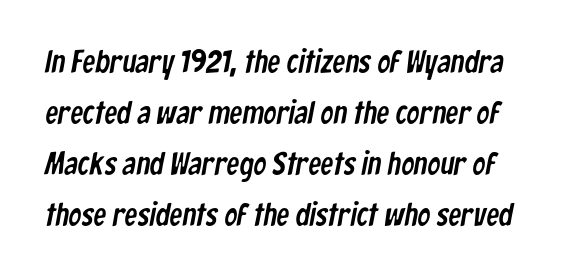
The text was rendered using a sans face with plain stroke endings. What stands out about the letter spacing? Nothing — it is the standard amount. The line-height multiplier appears to be the usual default. Note the varied advance widths — an 'i' is clearly narrower than an 'm'. The foot of each line stays bare and open.
